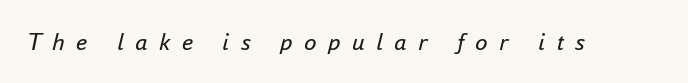
The image shows 25 px text type, italic (leaning right); set unusually wide letter spacing (+0.46 em), not underlined.
